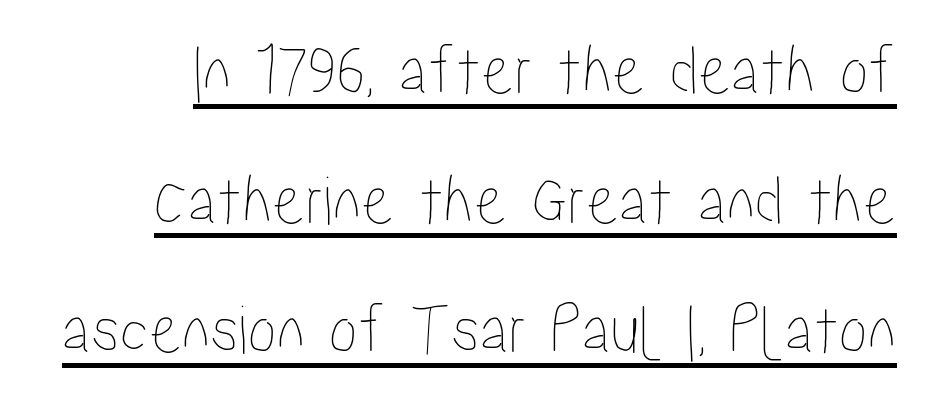
The image shows 72 px condensed type, upright; set line spacing 1.8x, normal letter spacing, underlined; low stroke contrast and a medium x-height.
